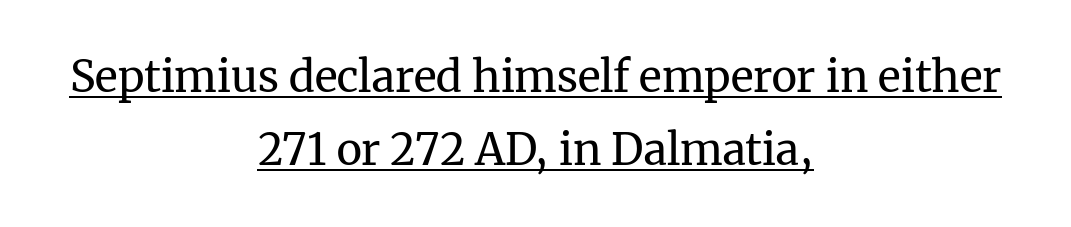
Q: Is the text bold? A: No.
Q: Is the text italic (slanted)? A: No, it is upright.
Q: Is the typeface a serif or a sans-serif typeface? A: Serif.
Q: Is the text underlined? A: Yes.
Q: How is the paragraph aligned? A: Centered.
Q: Is the spacing between letters normal or unusually wide? A: Normal.
Q: Is the spacing between lines tight, normal or loose? A: Normal.
Q: Width (condensed, normal, or wide)? A: Normal.
Q: Stroke contrast? A: Medium.
Q: x-height? A: Medium.
Q: Monospaced? A: No.
